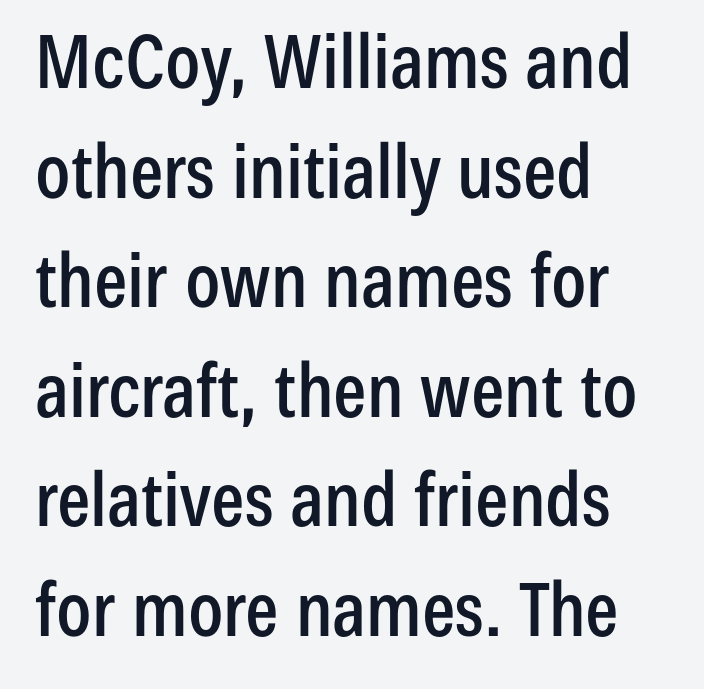
These lines are set flush left with a ragged right edge. Posture: vertical. Interline gaps are of average width in this sample. The area under the type is left untouched.
